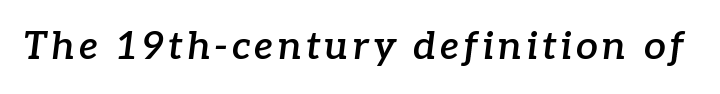
The image shows 39 px semibold serif type, italic (leaning right); set not underlined; low stroke contrast and a medium x-height.
